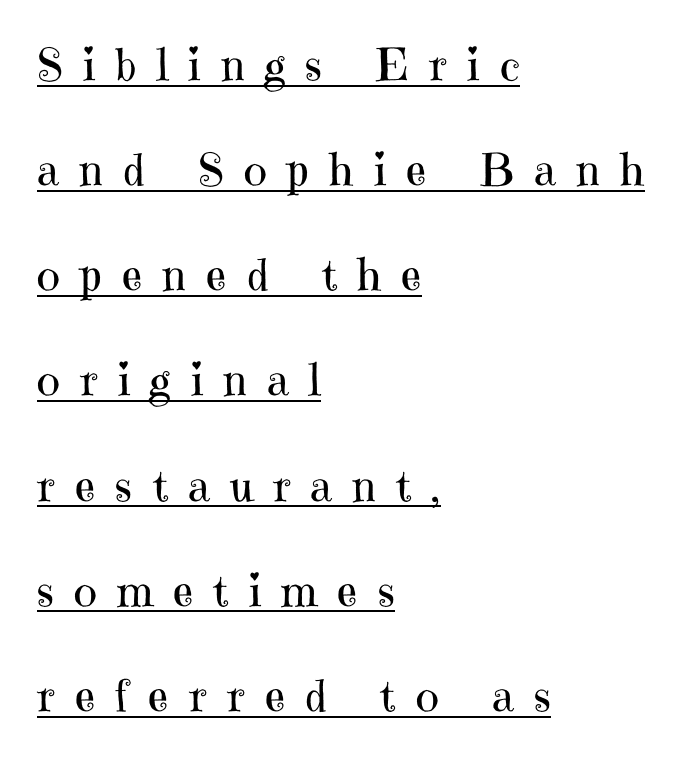
The image shows 44 px regular-weight serif type, upright; set left-aligned, loose line spacing (2.39x), unusually wide letter spacing (+0.46 em), underlined; high stroke contrast and a medium x-height.
